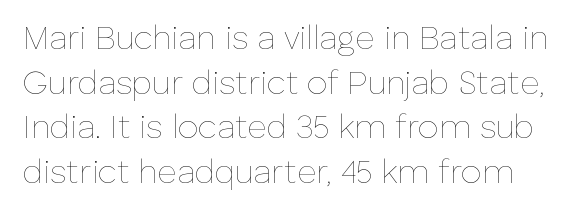
The letters advance in unequal steps, a hallmark of proportional type. A typesetter would call this zero additional tracking. Stems and bowls with no extra thickness — not bold. These lines sit exactly where default settings would place them. Has an underline been added? It has not.
